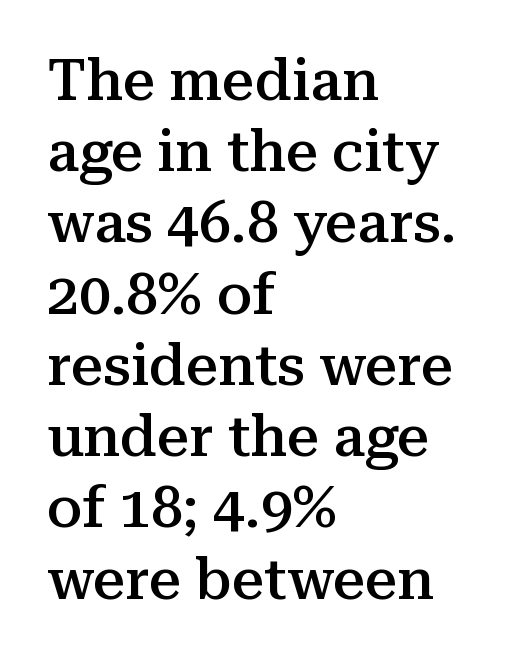
This sample has the flowing, uneven cadence of proportional lettering. The font is running at a semibold setting, under full bold. Classification — serif. Nobody touched the tracking dial on this one. The space between consecutive lines is moderate.
